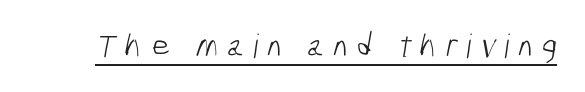
{"serif": "no", "bold": "no", "weight": "light", "width": "condensed", "stroke_contrast": "low", "x_height": "medium", "monospaced": "no", "underline": "yes", "letter_spacing": "wide", "letter_spacing_em": 0.25, "glyph_px": 33}
